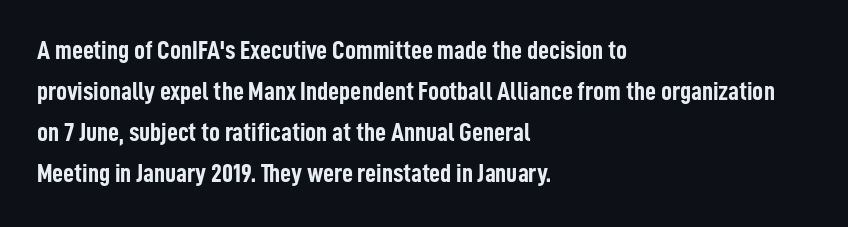
The image shows 27 px bold type, upright; set left-aligned, normal line spacing (1.52x), normal letter spacing, not underlined.
